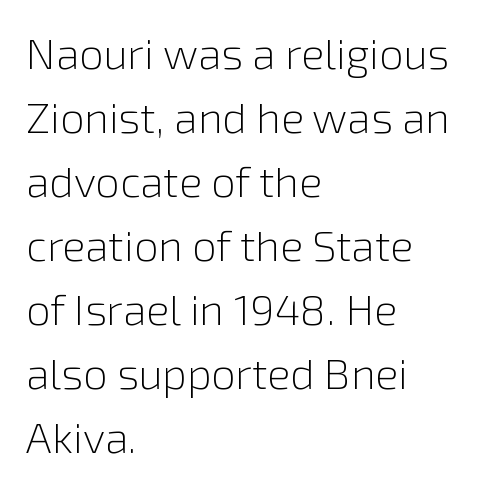
Q: Is the text bold? A: No.
Q: Is the text italic (slanted)? A: No, it is upright.
Q: Is the typeface a serif or a sans-serif typeface? A: Sans-serif.
Q: Is the text underlined? A: No.
Q: How is the paragraph aligned? A: Left-aligned.
Q: Is the spacing between letters normal or unusually wide? A: Normal.
Q: Is the spacing between lines tight, normal or loose? A: Normal.
Q: Width (condensed, normal, or wide)? A: Normal.
Q: Stroke contrast? A: Low.
Q: x-height? A: Medium.
Q: Monospaced? A: No.
